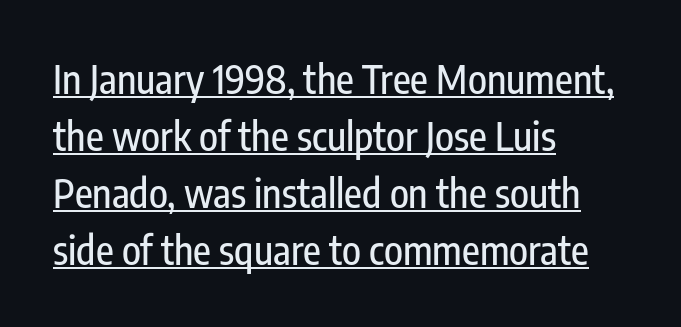
{"serif": "no", "italic": "no", "width": "condensed", "stroke_contrast": "low", "x_height": "medium", "monospaced": "no", "underline": "yes", "align": "left", "line_spacing": "normal", "line_spacing_ratio": 1.46, "letter_spacing": "normal", "letter_spacing_em": 0.0, "glyph_px": 39}
